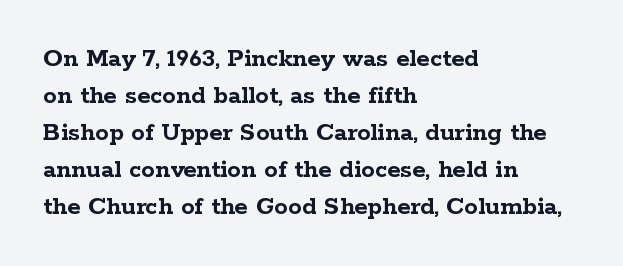
The image shows 27 px bold type, upright; set left-aligned, normal line spacing (1.37x), normal letter spacing, not underlined.
